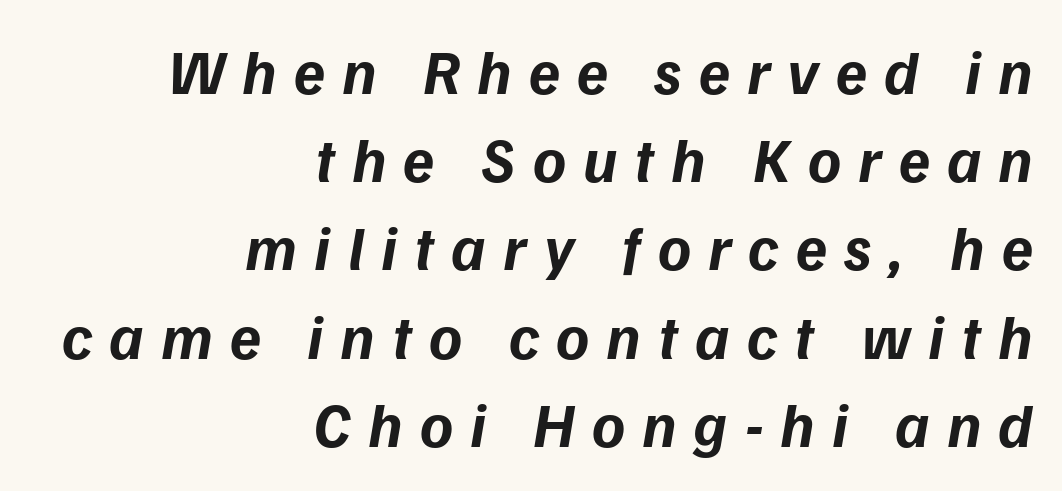
Q: Is the text bold? A: Yes.
Q: Is the text italic (slanted)? A: Yes, it leans right by about 9 degrees.
Q: Is the text underlined? A: No.
Q: How is the paragraph aligned? A: Right-aligned.
Q: Is the spacing between letters normal or unusually wide? A: Unusually wide.
Q: Is the spacing between lines tight, normal or loose? A: Normal.
Q: Width (condensed, normal, or wide)? A: Normal.
Q: Stroke contrast? A: Low.
Q: x-height? A: Medium.
Q: Monospaced? A: No.
